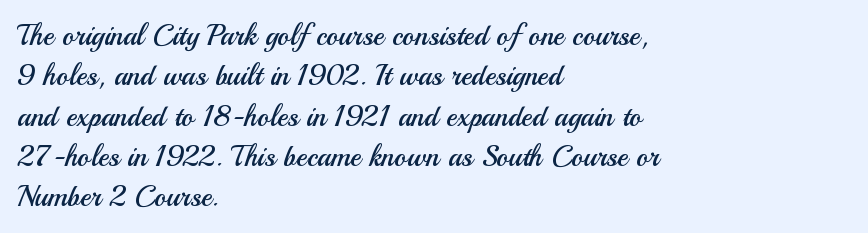
Q: Is the text bold? A: No.
Q: Is the text italic (slanted)? A: Yes.
Q: Is the typeface a serif or a sans-serif typeface? A: Sans-serif.
Q: Is the text underlined? A: No.
Q: How is the paragraph aligned? A: Left-aligned.
Q: Is the spacing between letters normal or unusually wide? A: Normal.
Q: Is the spacing between lines tight, normal or loose? A: Normal.
Q: Width (condensed, normal, or wide)? A: Normal.
Q: Stroke contrast? A: Medium.
Q: x-height? A: Small.
Q: Monospaced? A: No.
